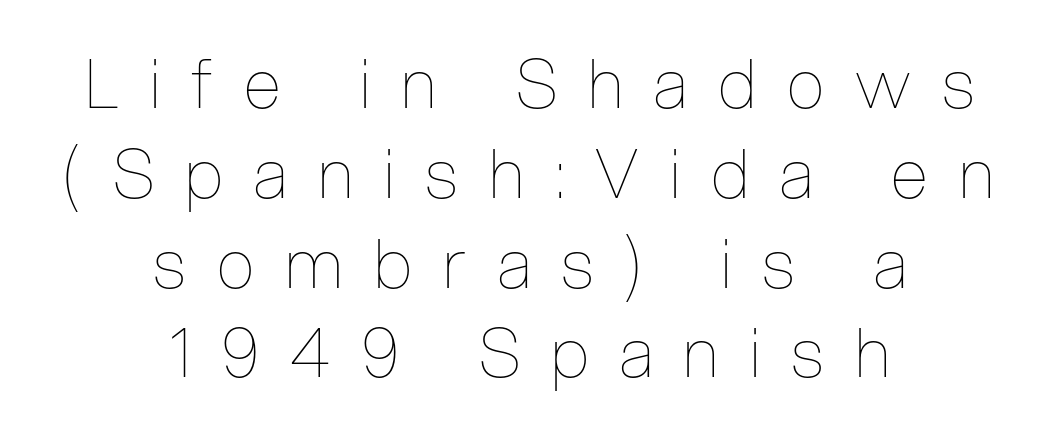
The image shows 68 px thin, condensed type, upright; set centered, normal line spacing (1.32x), unusually wide letter spacing (+0.46 em), not underlined; low stroke contrast and a medium x-height.
